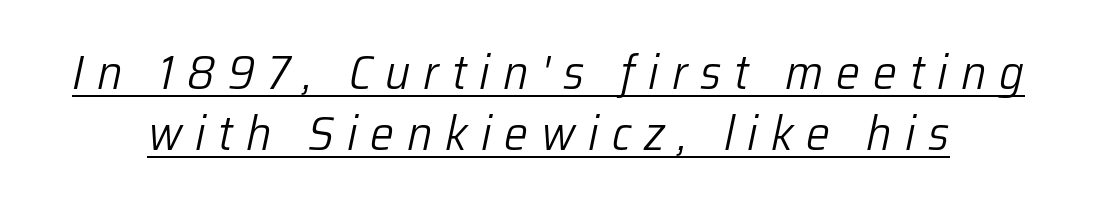
Q: Is the text bold? A: No.
Q: Is the text italic (slanted)? A: Yes, it leans right by about 12 degrees.
Q: Is the text underlined? A: Yes.
Q: Is the spacing between letters normal or unusually wide? A: Unusually wide.
Q: Is the spacing between lines tight, normal or loose? A: Normal.
Q: Width (condensed, normal, or wide)? A: Normal.
Q: Stroke contrast? A: Low.
Q: x-height? A: Medium.
Q: Monospaced? A: No.
